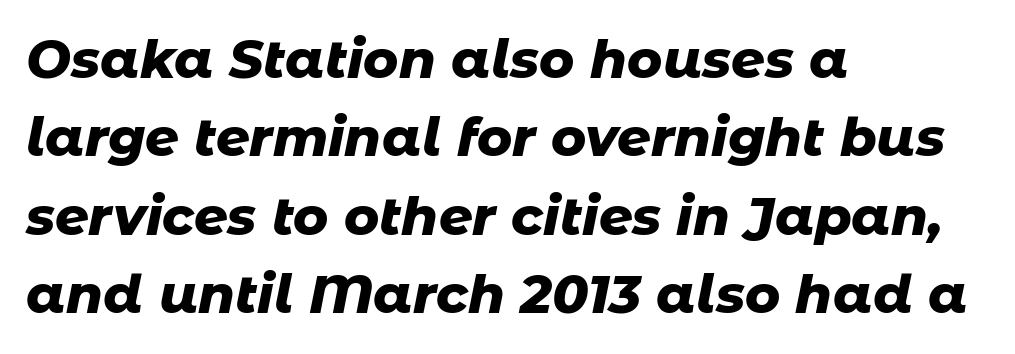
Each row of text sits above clean, open space. Caption: multi-line text, flush left, ragged right. This sample has the flowing, uneven cadence of proportional lettering. An italicized treatment has been applied to the whole sample. Words appear dense and cohesive because spacing is normal.
